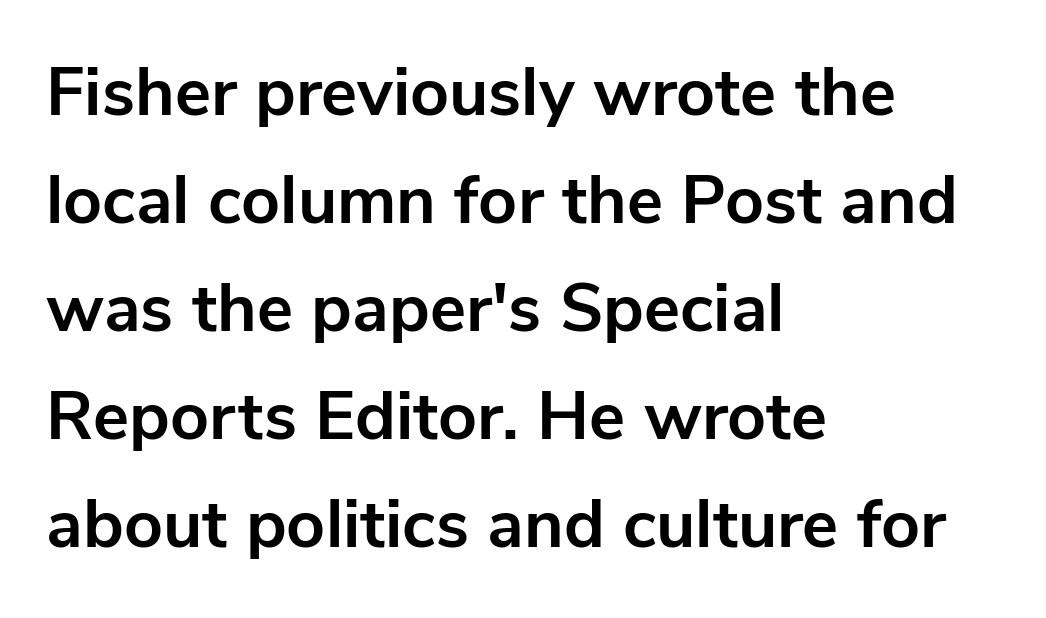
{"serif": "no", "italic": "no", "bold": "yes", "weight": "bold", "width": "normal", "stroke_contrast": "low", "x_height": "medium", "monospaced": "no", "underline": "no", "align": "left", "line_spacing": "normal", "line_spacing_ratio": 1.59, "letter_spacing": "normal", "letter_spacing_em": 0.0, "glyph_px": 68}
